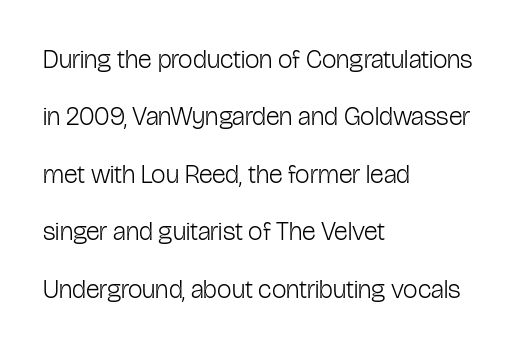
The image shows 26 px text type, upright; set left-aligned, loose line spacing (2.21x), normal letter spacing, not underlined.
